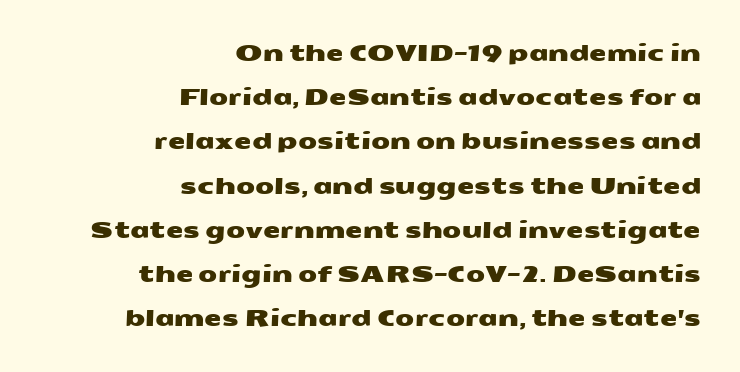
The image shows 22 px text type; set right-aligned, loose line spacing (2.01x), normal letter spacing, not underlined.
